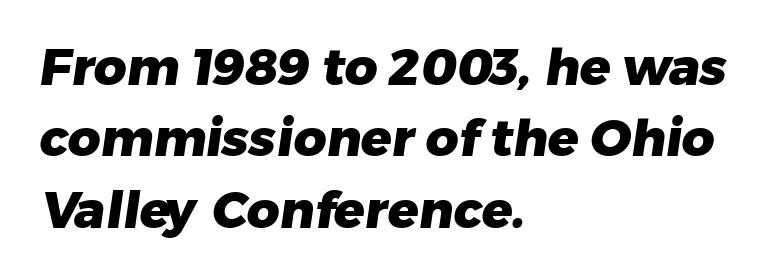
Descenders are the only things crossing below the line. A typesetter would call this zero additional tracking. Honestly, the row spacing looks completely unremarkable. Grotesque or geometric, the face here clearly has no serifs. Chunky letters — that's bold for sure.
